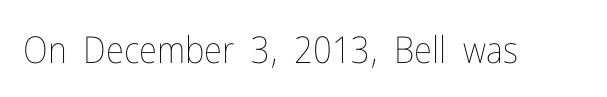
The face used here is proportionally spaced, like ordinary book or web type. Unlike italic type, these characters show no tilt at all. These lines keep a tight, regular rhythm from letter to letter. Only glyphs here, with clear space below each row.
